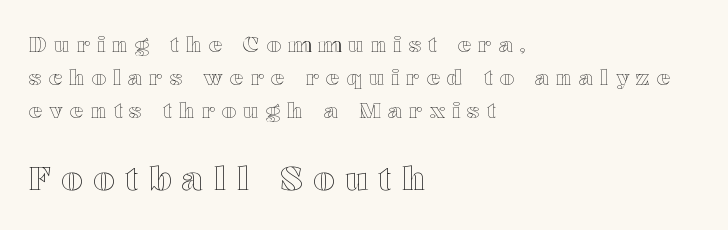
{"italic": "no", "width": "wide", "x_height": "medium", "monospaced": "no", "underline": "no", "align": "left", "line_spacing": "normal", "line_spacing_ratio": 1.51, "letter_spacing": "wide", "letter_spacing_em": 0.33, "larger_block": "second", "size_ratio": 1.5, "glyph_px": 33}
